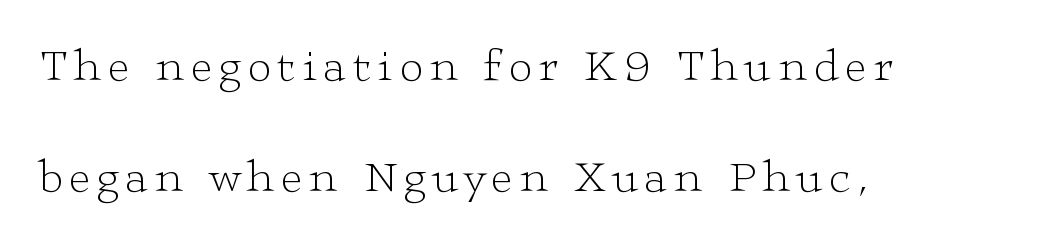
Q: Is the text bold? A: No.
Q: Is the text italic (slanted)? A: No, it is upright.
Q: Is the typeface a serif or a sans-serif typeface? A: Serif.
Q: Is the text underlined? A: No.
Q: How is the paragraph aligned? A: Left-aligned.
Q: Is the spacing between lines tight, normal or loose? A: Loose.
Q: Width (condensed, normal, or wide)? A: Wide.
Q: Stroke contrast? A: Low.
Q: x-height? A: Medium.
Q: Monospaced? A: No.
